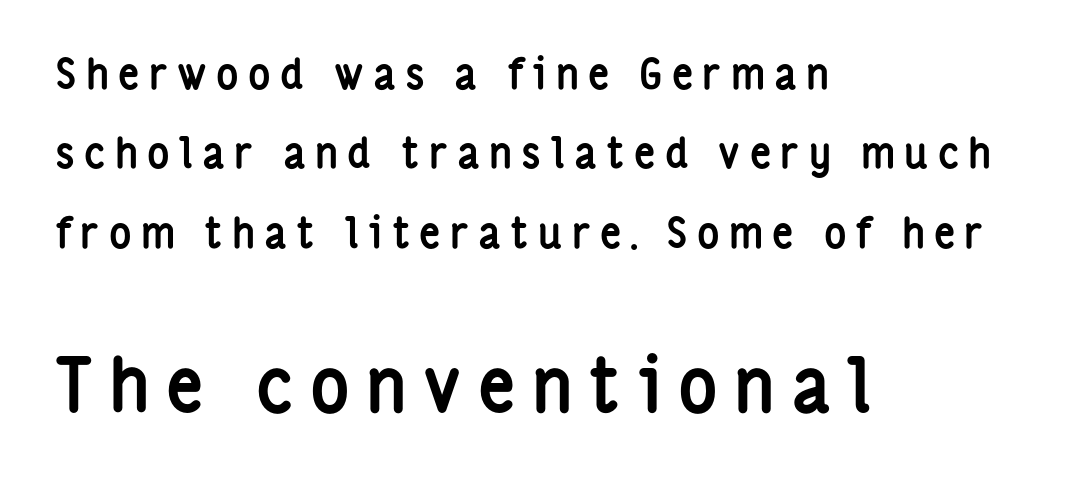
Q: Is the text bold? A: Yes.
Q: Is the text italic (slanted)? A: No, it is upright.
Q: Is the typeface a serif or a sans-serif typeface? A: Sans-serif.
Q: Is the text underlined? A: No.
Q: How is the paragraph aligned? A: Left-aligned.
Q: Is the spacing between letters normal or unusually wide? A: Unusually wide.
Q: Which block of text is set in a larger size, the first (top) or the second (bottom)? A: The second (bottom) one.
Q: Width (condensed, normal, or wide)? A: Condensed.
Q: Stroke contrast? A: Low.
Q: x-height? A: Medium.
Q: Monospaced? A: No.
